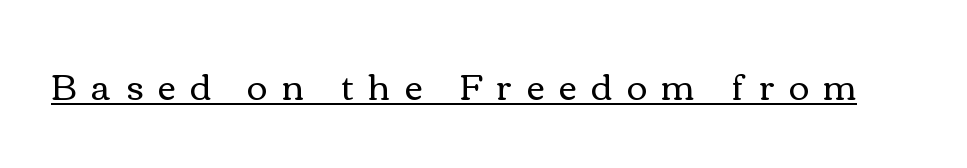
Q: Is the text bold? A: No.
Q: Is the text italic (slanted)? A: No, it is upright.
Q: Is the text underlined? A: Yes.
Q: Is the spacing between letters normal or unusually wide? A: Unusually wide.
Q: Width (condensed, normal, or wide)? A: Wide.
Q: x-height? A: Medium.
Q: Monospaced? A: No.
